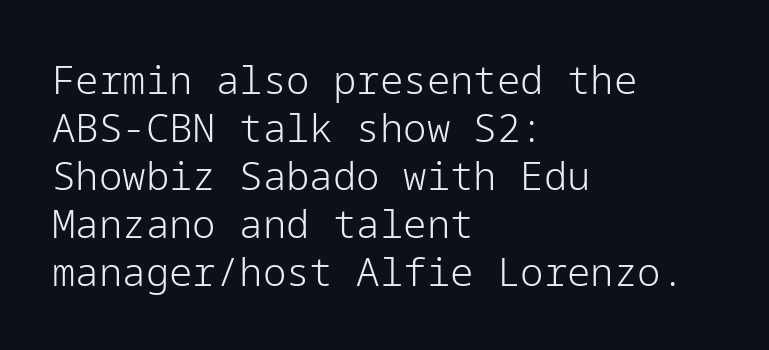
{"serif": "no", "italic": "no", "bold": "no", "weight": "light", "width": "normal", "stroke_contrast": "low", "x_height": "medium", "underline": "no", "align": "left", "line_spacing_ratio": 1.23, "letter_spacing": "normal", "letter_spacing_em": 0.0, "glyph_px": 39}
